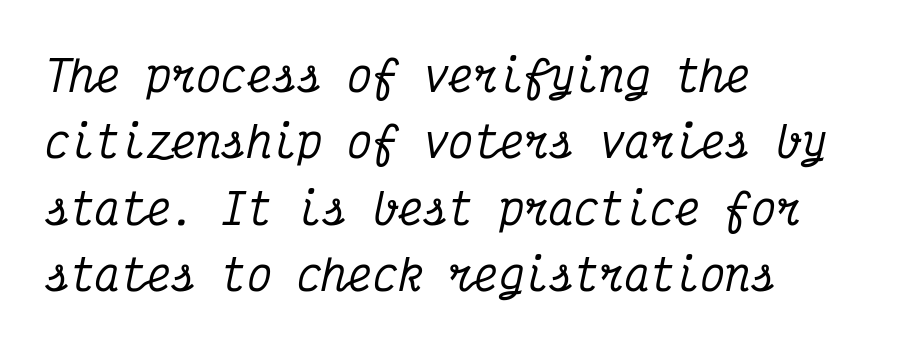
The image shows 42 px condensed serif type, italic (leaning right), monospaced; set left-aligned, normal line spacing (1.58x), normal letter spacing, not underlined; medium stroke contrast and a medium x-height.
